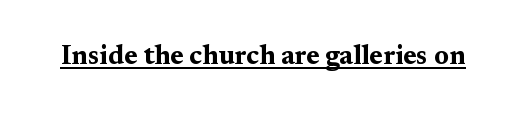
The letters stand straight up with perfectly vertical stems. Between one letter and the next there's only the usual sliver of space. Underlining? Definitely there. Strokes here are thick enough to call this a true bold.
